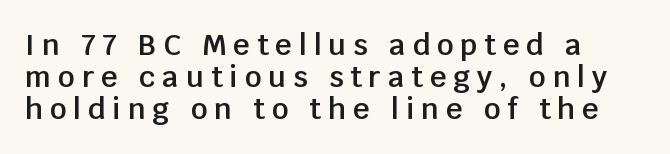
The image shows 29 px semibold sans-serif type, upright; set left-aligned, tight line spacing (1.11x), unusually wide letter spacing (+0.24 em), not underlined; low stroke contrast and a large x-height.
